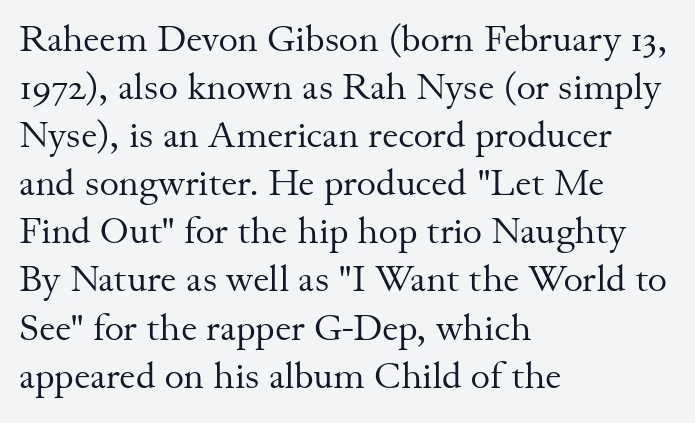
{"serif": "yes", "italic": "no", "bold": "no", "weight": "regular", "width": "normal", "stroke_contrast": "medium", "x_height": "small", "monospaced": "no", "underline": "no", "align": "left", "line_spacing": "normal", "line_spacing_ratio": 1.3, "letter_spacing": "normal", "letter_spacing_em": 0.0, "glyph_px": 37}
